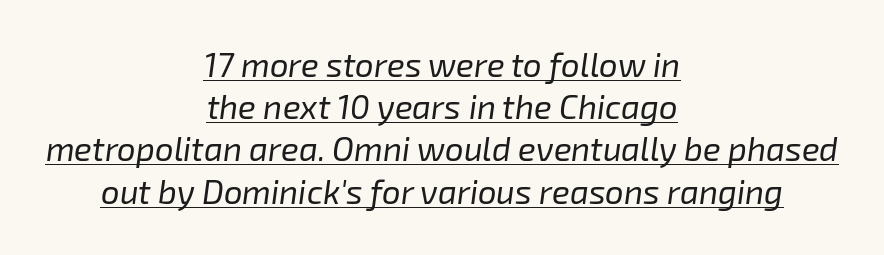
Q: Is the text bold? A: No.
Q: Is the text italic (slanted)? A: Yes, it leans right by about 8 degrees.
Q: Is the text underlined? A: Yes.
Q: How is the paragraph aligned? A: Centered.
Q: Is the spacing between letters normal or unusually wide? A: Normal.
Q: Is the spacing between lines tight, normal or loose? A: Normal.
Q: Width (condensed, normal, or wide)? A: Normal.
Q: Stroke contrast? A: Low.
Q: x-height? A: Medium.
Q: Monospaced? A: No.
